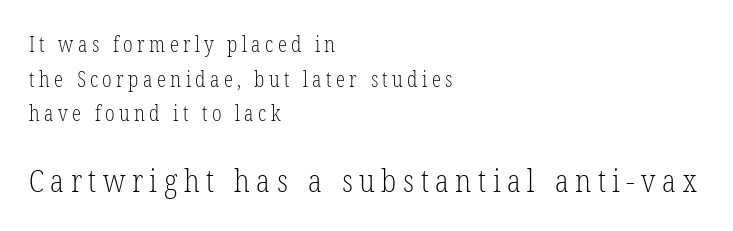
The passage shown is typeset with a serif family. This is the regular roman posture of the typeface. The passage shown has open, widely tracked lettering throughout. Line starts are locked; line ends wander. A bare baseline throughout the passage.
